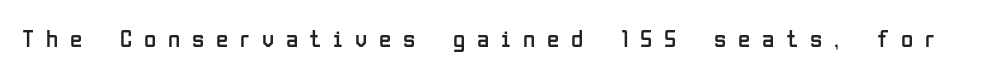
The gaps between neighbouring characters are conspicuously large. These lines were composed using upright roman letters. Weight: not bold — regular or lighter. The passage shown is not underscored anywhere.
